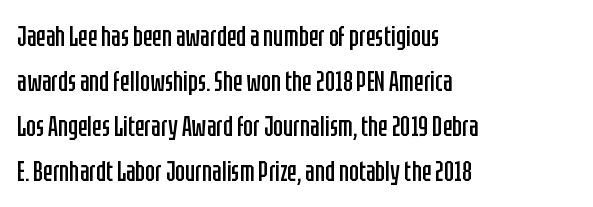
{"serif": "no", "italic": "no", "bold": "no", "weight": "regular", "width": "condensed", "stroke_contrast": "low", "x_height": "large", "monospaced": "no", "underline": "no", "align": "left", "line_spacing": "normal", "line_spacing_ratio": 1.55, "letter_spacing": "normal", "letter_spacing_em": 0.0, "glyph_px": 29}
